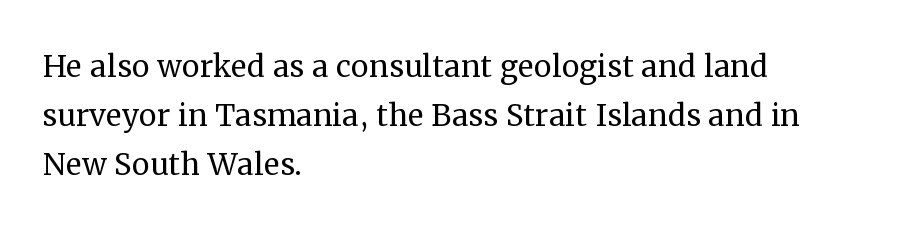
Quick note: not italic, upright. Summary of weight: not heavy and not bold. Looks like regular typesetting: each glyph gets only the width it needs. Standard letterfit; no display-style spreading of the glyphs. The typeface chosen for these lines features serifs.
